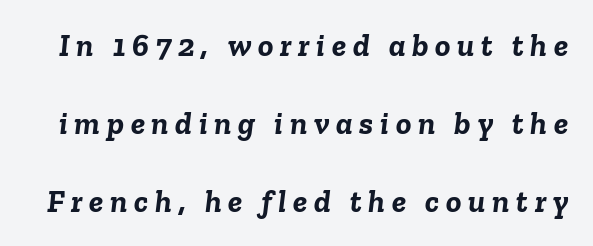
Looks like regular typesetting: each glyph gets only the width it needs. Would a proofreader flag this as italicized? Yes. Check the space under the baseline: it is left empty. In terms of letterspacing, this is a distinctly airy, spread setting. Compared with an ordinary text face, these strokes are far heavier — a full bold. The space between consecutive lines is lavish.
